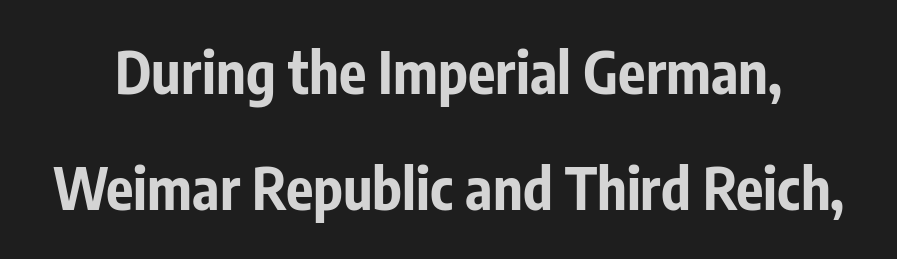
The image shows 57 px bold, condensed sans-serif type, upright; set loose line spacing (2.04x), normal letter spacing, not underlined; low stroke contrast and a medium x-height.
